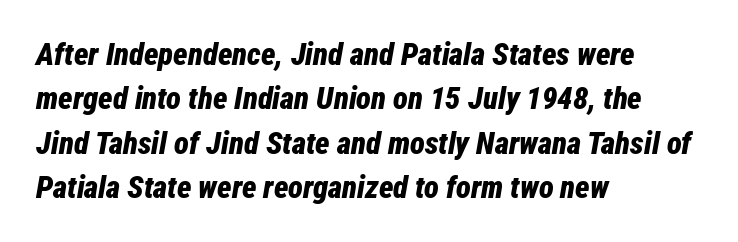
The passage shown is typed in a proportional face where columns would drift. Left-aligned paragraph, ragged on the right. The designer left line spacing at the default. Nothing unusual about the tracking: characters are spaced as the font intends.
